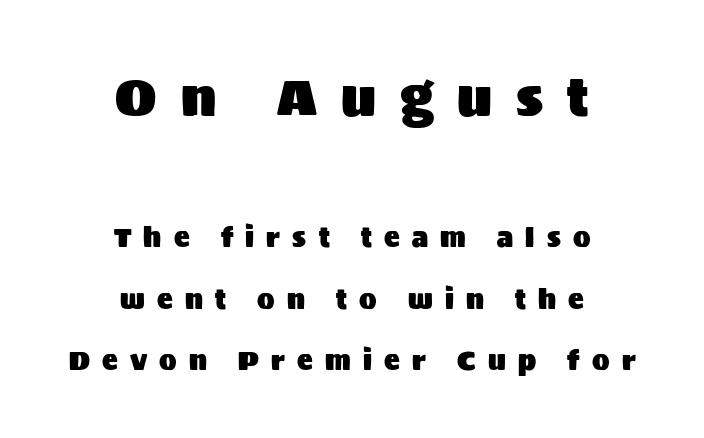
The image shows 51 px sans-serif type, upright; set centered, loose line spacing (2.36x), unusually wide letter spacing (+0.47 em), not underlined; the first (top) block is 1.96x larger; medium stroke contrast and a large x-height.
